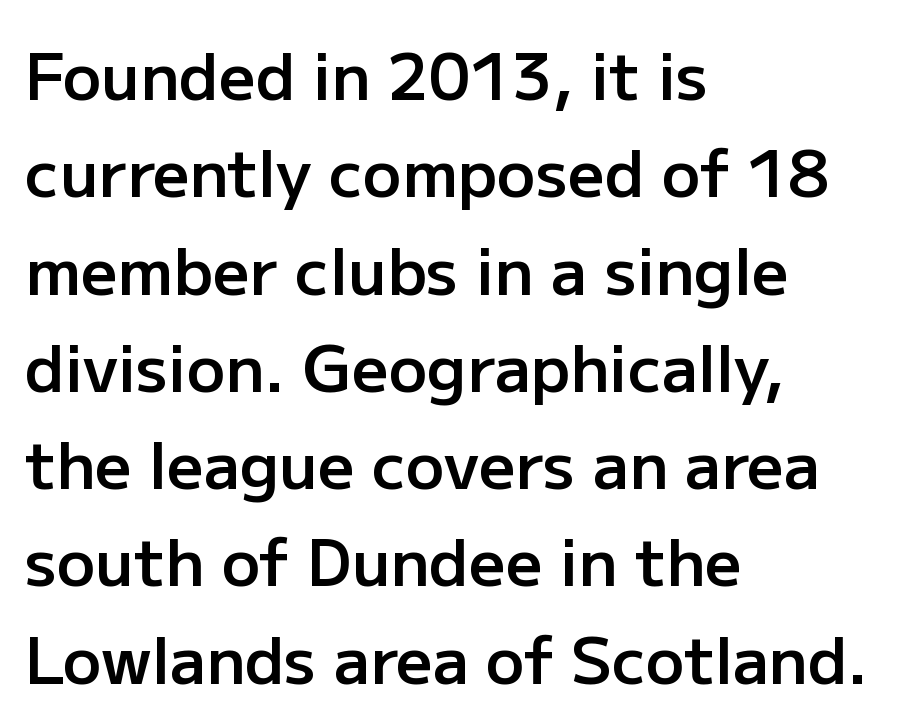
The image shows 64 px semibold sans-serif type, upright; set left-aligned, normal line spacing (1.52x), normal letter spacing, not underlined; low stroke contrast and a medium x-height.
